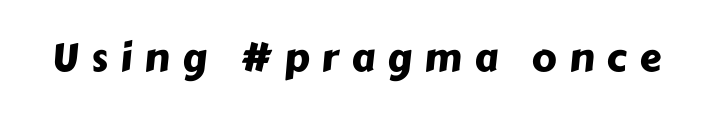
{"serif": "no", "width": "normal", "stroke_contrast": "low", "x_height": "medium", "monospaced": "no", "underline": "no", "letter_spacing": "wide", "letter_spacing_em": 0.32, "glyph_px": 39}
